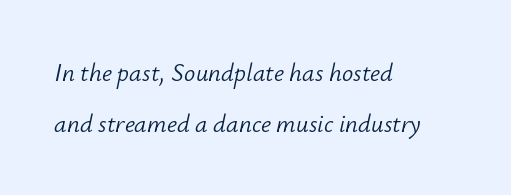
The image shows 25 px text type, italic (leaning right); set left-aligned, loose line spacing (2.06x), normal letter spacing, not underlined.
